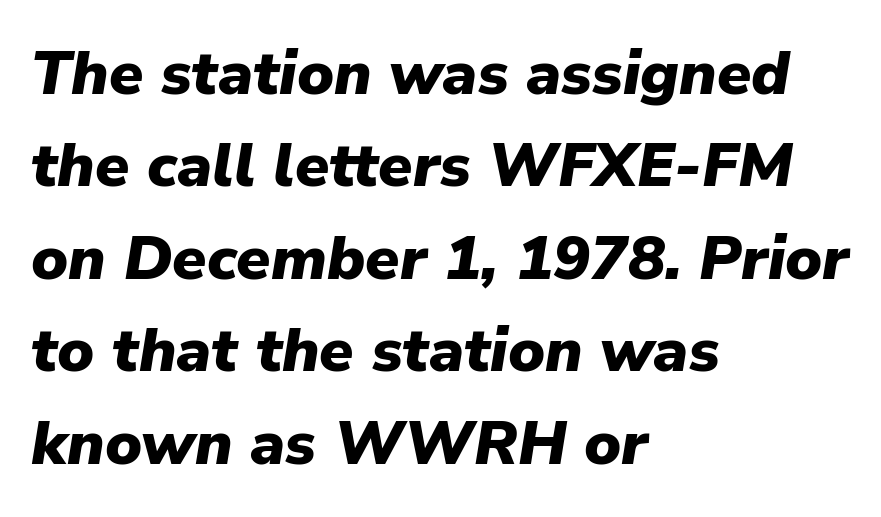
{"italic": "yes", "lean": "right", "slant_degrees": 9, "bold": "yes", "weight": "heavy", "width": "normal", "stroke_contrast": "low", "x_height": "medium", "monospaced": "no", "underline": "no", "align": "left", "line_spacing": "normal", "line_spacing_ratio": 1.49, "letter_spacing": "normal", "letter_spacing_em": 0.0, "glyph_px": 62}
